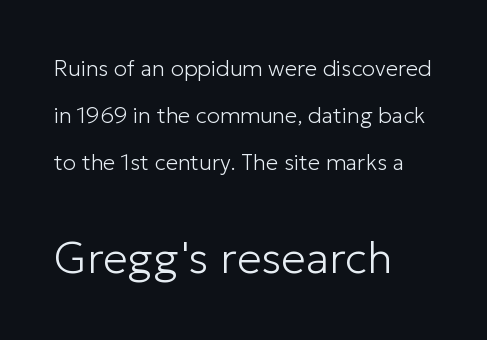
The space between consecutive lines is lavish. Each letter keeps its own natural width here, so spacing adapts to shape. If you drew a line through each stem, it would be perfectly vertical. Any mark beneath the type? The region is blank.
